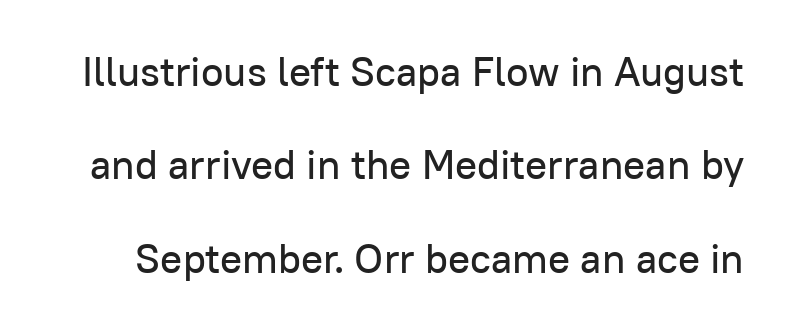
Varying glyph widths throughout — classic text-font behaviour. The words here are not underlined. If you measured baseline to baseline, you'd find a long distance. A roman cut, with each character standing at attention.
